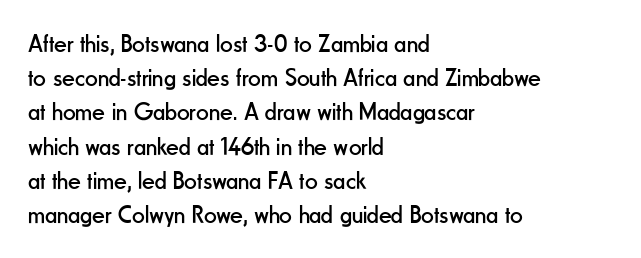
Q: Is the text bold? A: No.
Q: Is the text italic (slanted)? A: No, it is upright.
Q: Is the text underlined? A: No.
Q: How is the paragraph aligned? A: Left-aligned.
Q: Is the spacing between letters normal or unusually wide? A: Normal.
Q: Is the spacing between lines tight, normal or loose? A: Normal.
